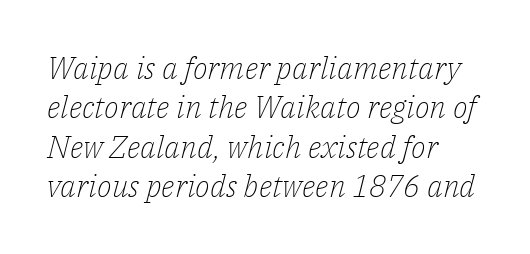
The lines in this sample share a left origin and differ only in where they stop. The baseline area is clear. Each stroke keeps to a modest, everyday thickness or less. The block of text has a typical density, with ordinary space between rows. Character widths vary here, with narrow letters taking less room than wide ones.
